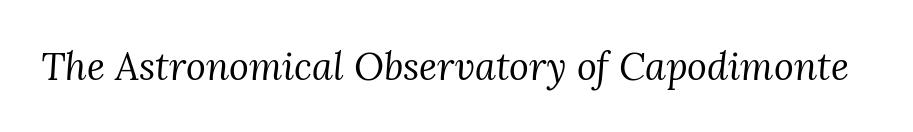
{"serif": "yes", "italic": "yes", "lean": "right", "slant_degrees": 3, "bold": "no", "weight": "regular", "width": "normal", "stroke_contrast": "medium", "x_height": "medium", "monospaced": "no", "underline": "no", "letter_spacing": "normal", "letter_spacing_em": 0.0, "glyph_px": 38}
